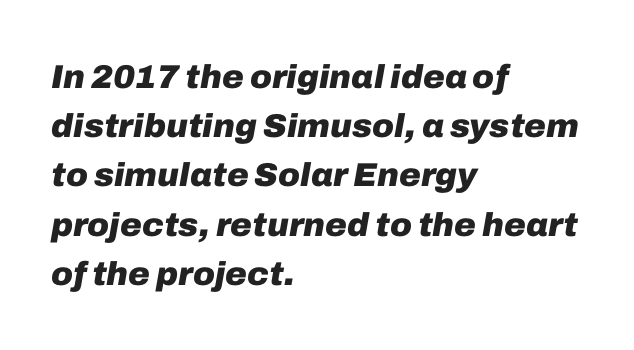
The image shows 33 px heavy type, italic (leaning right); set left-aligned, normal line spacing (1.49x), normal letter spacing, not underlined; low stroke contrast and a medium x-height.
